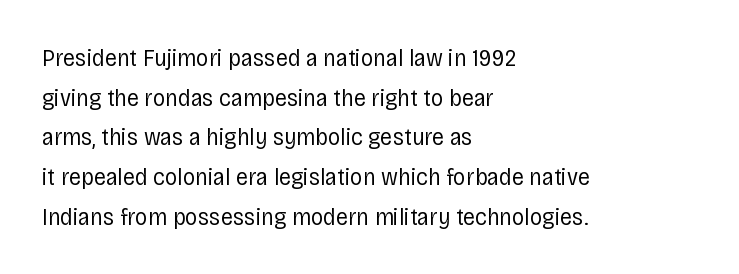
{"italic": "no", "bold": "no", "underline": "no", "align": "left", "line_spacing": "normal", "line_spacing_ratio": 1.59, "letter_spacing": "normal", "letter_spacing_em": 0.0, "glyph_px": 25}
